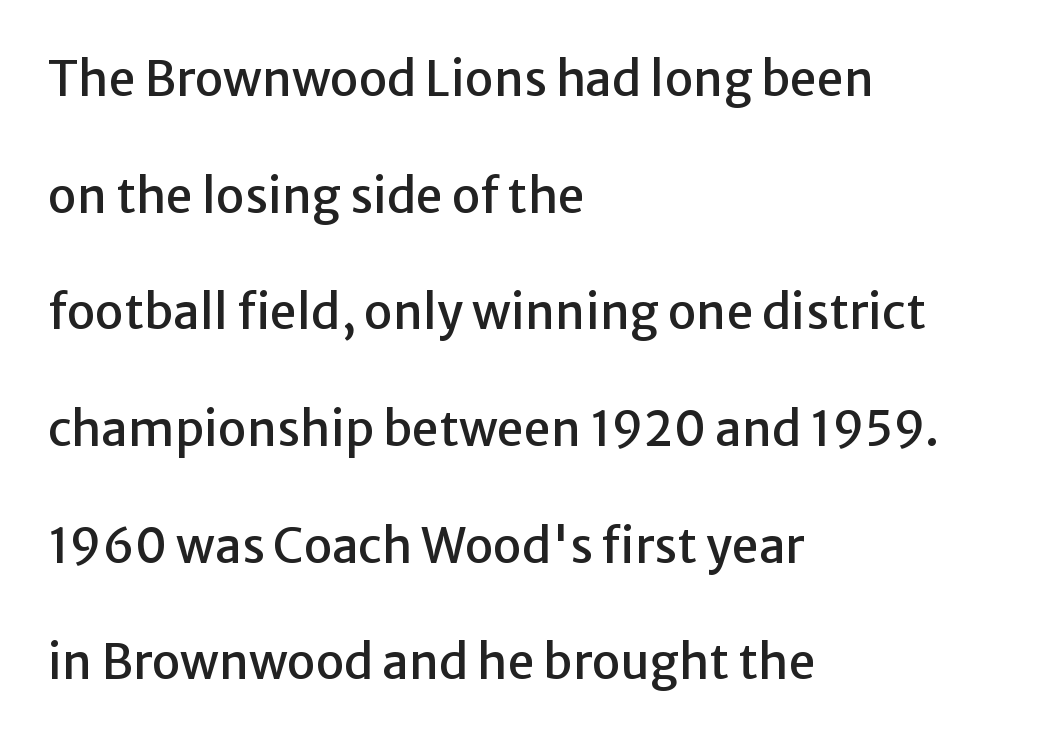
Between one letter and the next there's only the usual sliver of space. Characters remain perfectly vertical along every line. Spacing verdict: proportional, widths tailored to each character. The designer dialed line spacing up above the default.
